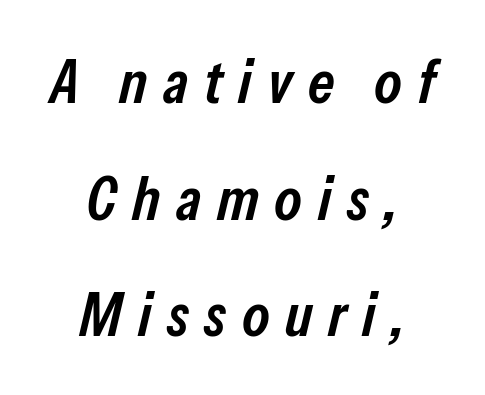
The image shows 62 px semibold, condensed type, italic (leaning right); set centered, line spacing 1.88x, unusually wide letter spacing (+0.25 em), not underlined; low stroke contrast and a medium x-height.
